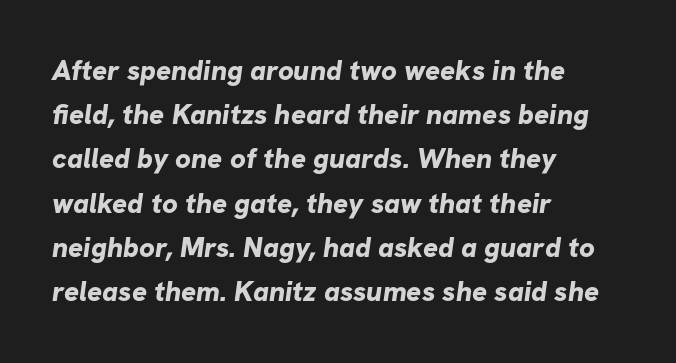
The image shows 28 px bold sans-serif type; set left-aligned, normal line spacing (1.58x), normal letter spacing, not underlined; low stroke contrast and a medium x-height.
